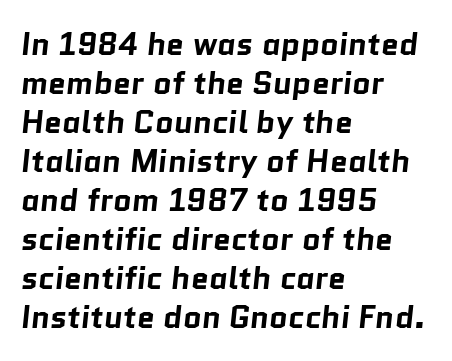
Q: Is the text bold? A: Yes.
Q: Is the typeface a serif or a sans-serif typeface? A: Sans-serif.
Q: Is the text underlined? A: No.
Q: How is the paragraph aligned? A: Left-aligned.
Q: Is the spacing between letters normal or unusually wide? A: Normal.
Q: Width (condensed, normal, or wide)? A: Normal.
Q: Stroke contrast? A: Low.
Q: x-height? A: Medium.
Q: Monospaced? A: No.
